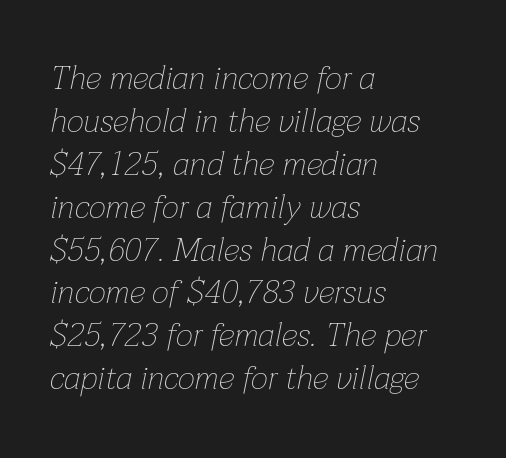
Stroke thickness stays within the range of a standard reading face or lighter. Lines of text with bare space underneath. Varying glyph widths throughout — classic text-font behaviour. The letters sit at their default tracking, neither squeezed nor spread. There's an unmistakable incline to the writing here. Every row of glyphs begins at an identical x-position on the left.
